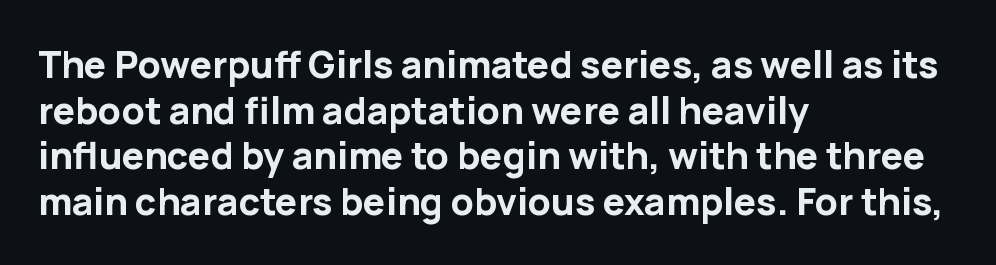
Quick note: underline off. Students, this is bold: see how much ink each stroke carries. These lines are rendered in a variable-pitch font. The letters stand straight up with perfectly vertical stems. This rendering employs a face without finishing strokes, i.e., a sans-serif.
